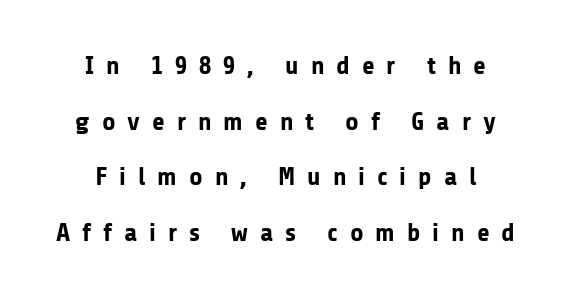
The image shows 26 px bold type, upright; set loose line spacing (2.14x), unusually wide letter spacing (+0.46 em), not underlined.
